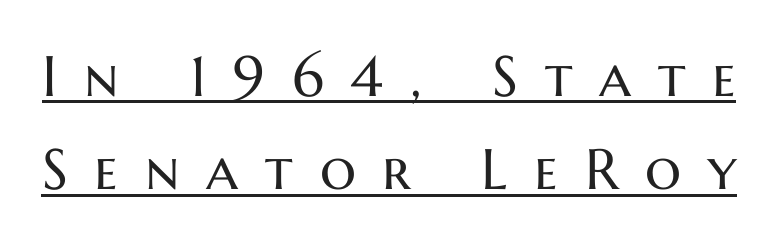
What stands out about the letter spacing? Its width — letters are far apart. Is this a fixed-width face? No — the glyphs have proportional, varying widths. Summary of weight: not heavy and not bold. You can tell from the bare stems that sans-serif type was used. Tall strokes in this sample are plumb rather than angled.
